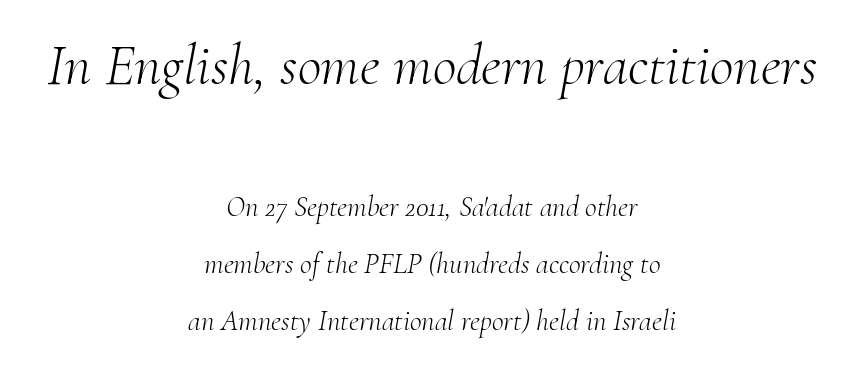
{"serif": "yes", "italic": "yes", "lean": "right", "slant_degrees": 10, "bold": "no", "weight": "light", "width": "normal", "stroke_contrast": "medium", "x_height": "small", "monospaced": "no", "underline": "no", "align": "center", "line_spacing": "loose", "line_spacing_ratio": 1.96, "letter_spacing": "normal", "letter_spacing_em": 0.0, "larger_block": "first", "size_ratio": 2.0, "glyph_px": 58}
